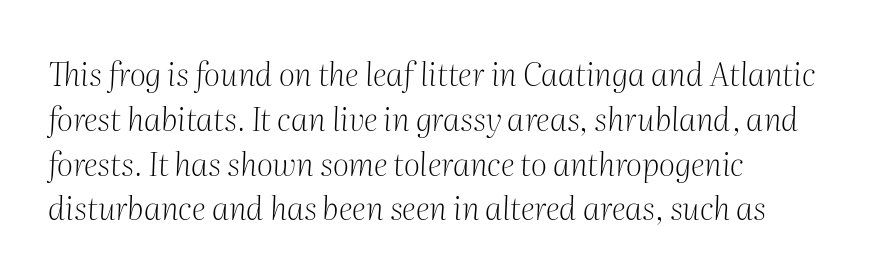
The image shows 32 px light serif type, italic (leaning right); set left-aligned, normal line spacing (1.4x), normal letter spacing, not underlined; medium stroke contrast and a medium x-height.
